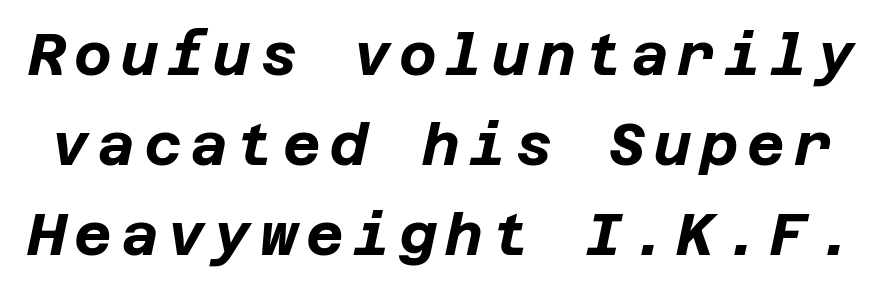
Would a proofreader flag this as italicized? Yes. Stroke thickness is high; the sample reads as a true bold. The block of text has a typical density, with ordinary space between rows. Words float on clear page, feet unadorned.
